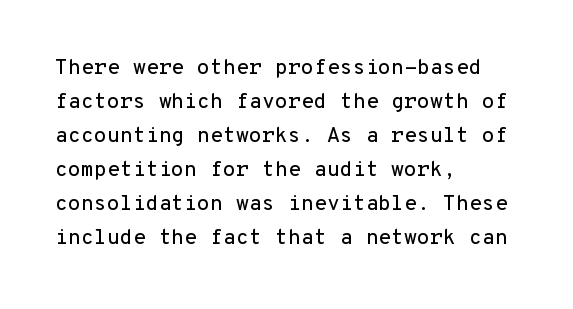
{"italic": "no", "underline": "no", "align": "left", "line_spacing": "normal", "line_spacing_ratio": 1.62, "letter_spacing": "normal", "letter_spacing_em": 0.0, "glyph_px": 21}
